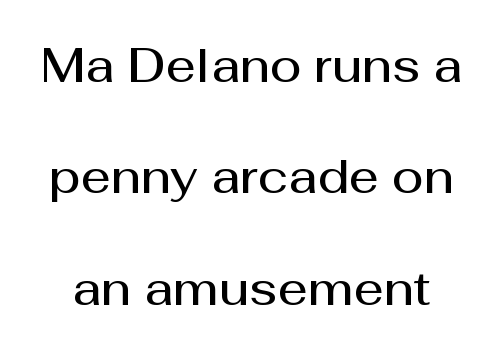
Q: Is the text bold? A: Semi-bold.
Q: Is the text italic (slanted)? A: No, it is upright.
Q: Is the typeface a serif or a sans-serif typeface? A: Sans-serif.
Q: Is the text underlined? A: No.
Q: Is the spacing between letters normal or unusually wide? A: Normal.
Q: Is the spacing between lines tight, normal or loose? A: Loose.
Q: Width (condensed, normal, or wide)? A: Normal.
Q: Stroke contrast? A: Medium.
Q: x-height? A: Medium.
Q: Monospaced? A: No.
